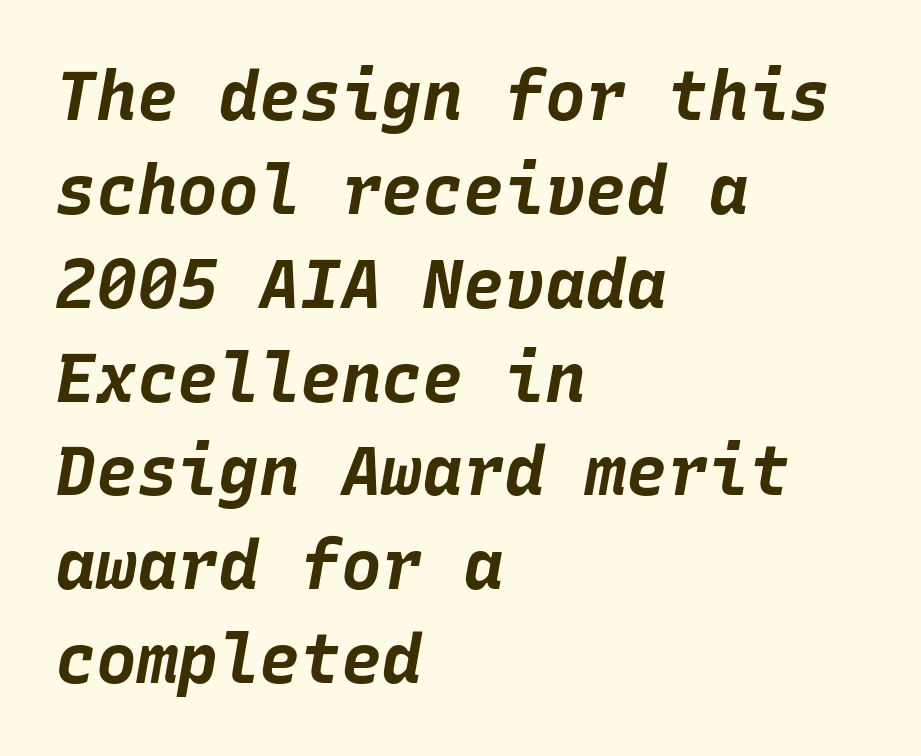
The image shows 68 px bold type, italic (leaning right), monospaced; set left-aligned, normal line spacing (1.38x), normal letter spacing, not underlined; low stroke contrast and a large x-height.
